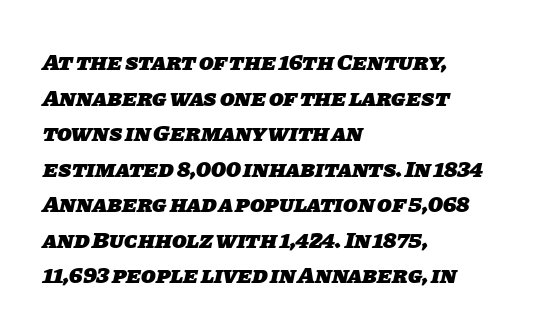
{"bold": "yes", "underline": "no", "align": "left", "line_spacing": "normal", "line_spacing_ratio": 1.48, "letter_spacing": "normal", "letter_spacing_em": 0.0, "glyph_px": 24}
